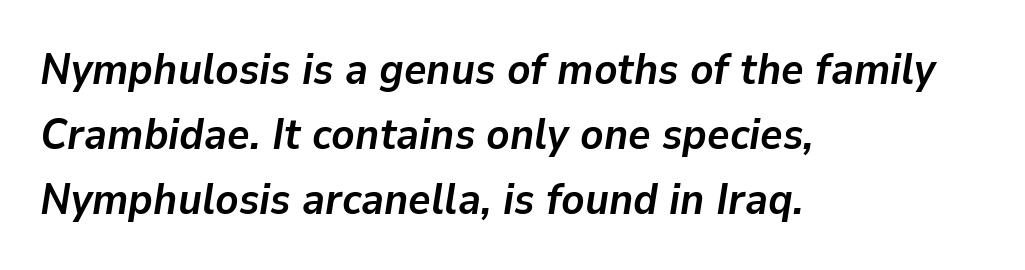
{"italic": "yes", "lean": "right", "slant_degrees": 9, "bold": "yes", "weight": "semibold", "width": "normal", "stroke_contrast": "low", "x_height": "medium", "monospaced": "no", "underline": "no", "align": "left", "line_spacing": "normal", "line_spacing_ratio": 1.51, "letter_spacing": "normal", "letter_spacing_em": 0.0, "glyph_px": 43}
